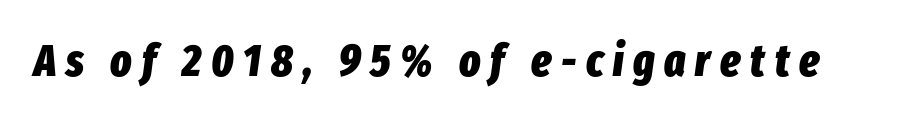
{"italic": "yes", "lean": "right", "slant_degrees": 8, "bold": "yes", "weight": "heavy", "width": "condensed", "stroke_contrast": "low", "x_height": "medium", "monospaced": "no", "underline": "no", "letter_spacing": "wide", "letter_spacing_em": 0.22, "glyph_px": 44}
